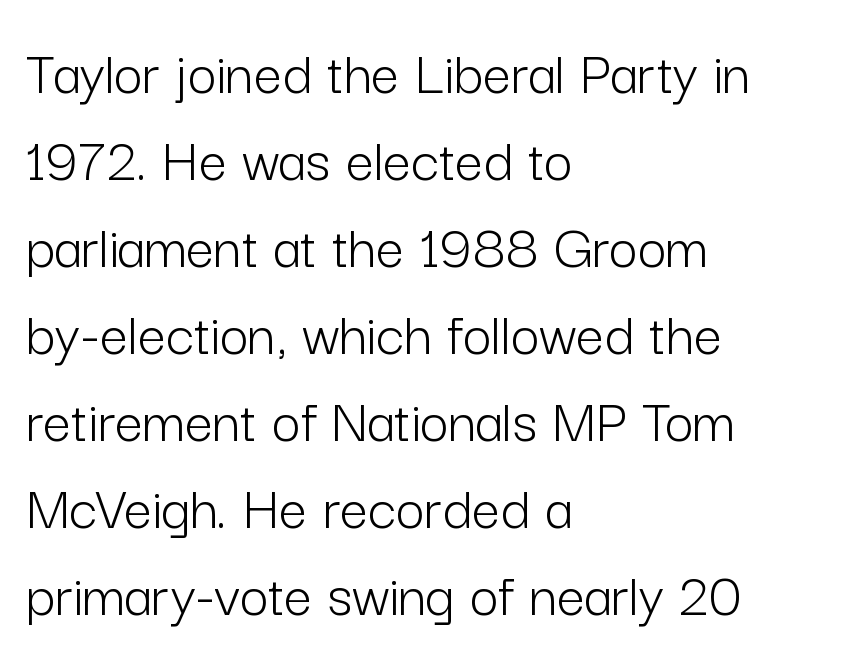
Q: Is the text bold? A: No.
Q: Is the text italic (slanted)? A: No, it is upright.
Q: Is the typeface a serif or a sans-serif typeface? A: Sans-serif.
Q: Is the text underlined? A: No.
Q: How is the paragraph aligned? A: Left-aligned.
Q: Is the spacing between letters normal or unusually wide? A: Normal.
Q: Is the spacing between lines tight, normal or loose? A: Normal.
Q: Width (condensed, normal, or wide)? A: Normal.
Q: Stroke contrast? A: Low.
Q: x-height? A: Medium.
Q: Monospaced? A: No.
